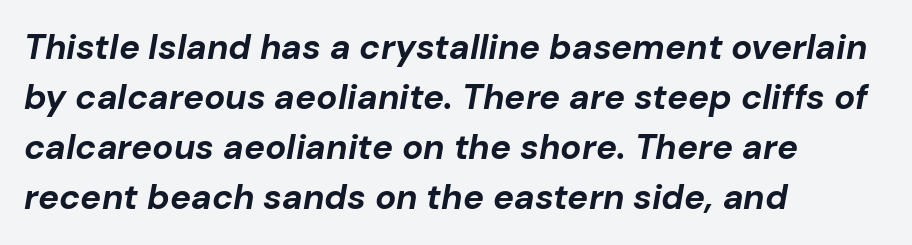
The face used here is proportionally spaced, like ordinary book or web type. Each glyph is drawn with heavy, bold strokes. This is oblique type, the kind used for emphasis or titles. Clear beneath every line of the passage.
